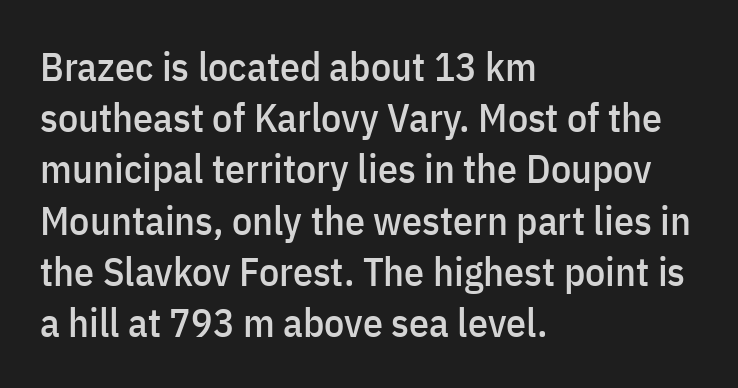
Leading: standard. Characters remain perfectly vertical along every line. The compositor pushed each line to the left boundary. The glyphs are unaccompanied by any horizontal stroke below them. The passage shown is typed in a proportional face where columns would drift.
